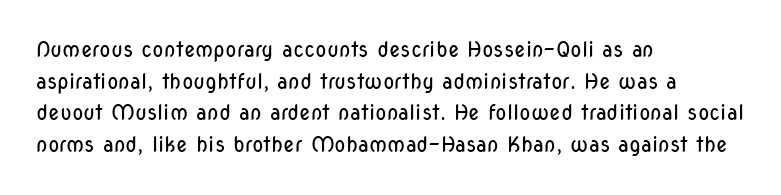
Q: Is the text bold? A: No.
Q: Is the text italic (slanted)? A: No, it is upright.
Q: Is the text underlined? A: No.
Q: How is the paragraph aligned? A: Left-aligned.
Q: Is the spacing between letters normal or unusually wide? A: Normal.
Q: Is the spacing between lines tight, normal or loose? A: Normal.
